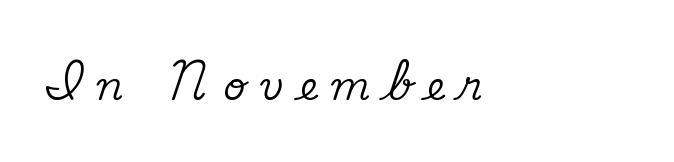
The image shows 39 px text type; set left-aligned, unusually wide letter spacing (+0.39 em), not underlined; medium stroke contrast and a small x-height.
